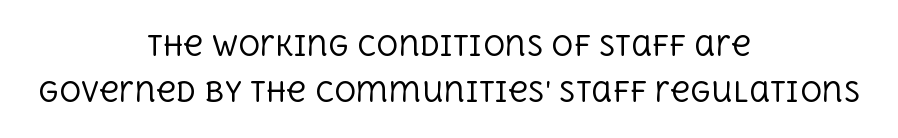
The image shows 27 px text type, upright; set centered, line spacing 1.71x, normal letter spacing, not underlined.
